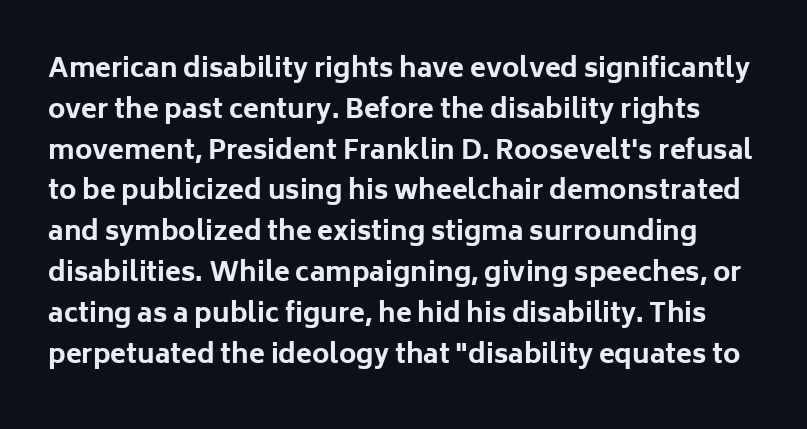
Q: Is the text bold? A: Yes.
Q: Is the text italic (slanted)? A: No, it is upright.
Q: Is the text underlined? A: No.
Q: Is the spacing between letters normal or unusually wide? A: Normal.
Q: Is the spacing between lines tight, normal or loose? A: Normal.
